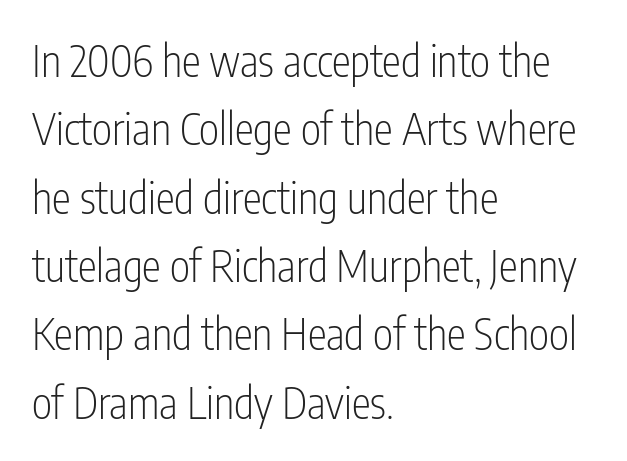
The image shows 43 px light, condensed sans-serif type, upright; set left-aligned, normal line spacing (1.59x), normal letter spacing, not underlined; low stroke contrast and a medium x-height.
